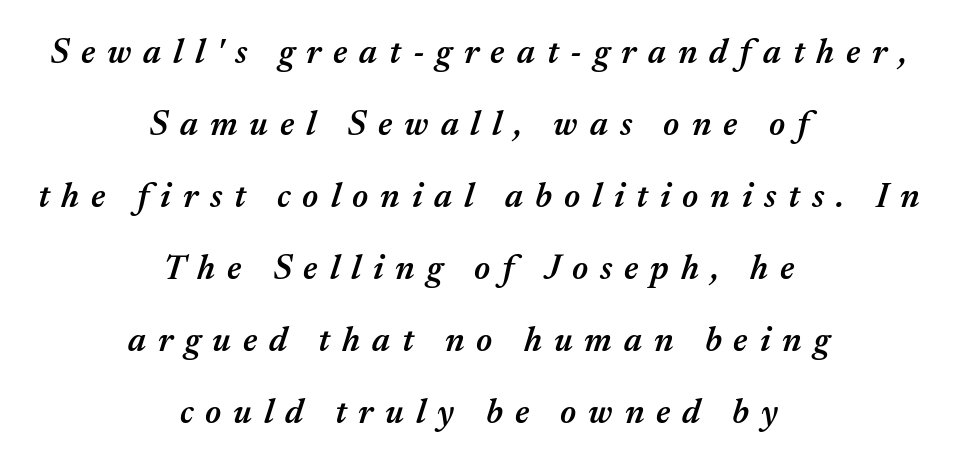
{"italic": "yes", "lean": "right", "slant_degrees": 17, "bold": "semi", "weight": "semibold", "width": "normal", "stroke_contrast": "medium", "x_height": "medium", "monospaced": "no", "underline": "no", "align": "center", "line_spacing": "loose", "line_spacing_ratio": 2.06, "letter_spacing": "wide", "letter_spacing_em": 0.34, "glyph_px": 35}
